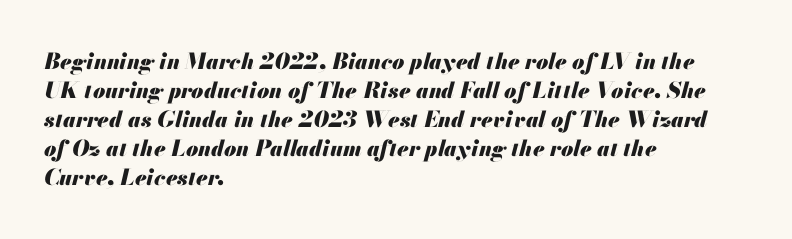
{"italic": "yes", "lean": "right", "slant_degrees": 13, "bold": "yes", "underline": "no", "align": "left", "line_spacing": "normal", "line_spacing_ratio": 1.32, "letter_spacing": "normal", "letter_spacing_em": 0.0, "glyph_px": 22}
